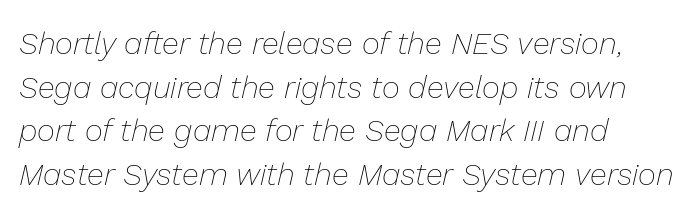
The image shows 31 px thin type, italic (leaning right); set left-aligned, normal line spacing (1.41x), normal letter spacing, not underlined; low stroke contrast and a medium x-height.
